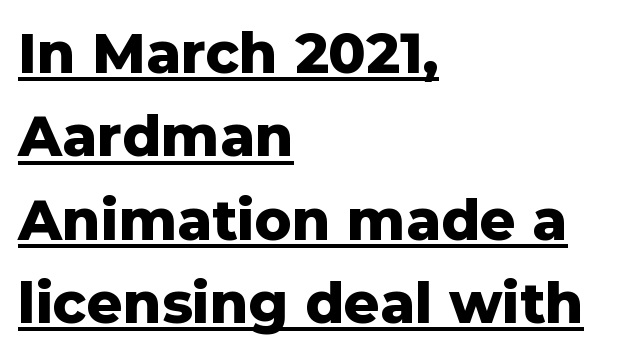
Q: Is the text bold? A: Yes.
Q: Is the text italic (slanted)? A: No, it is upright.
Q: Is the typeface a serif or a sans-serif typeface? A: Sans-serif.
Q: Is the text underlined? A: Yes.
Q: How is the paragraph aligned? A: Left-aligned.
Q: Is the spacing between letters normal or unusually wide? A: Normal.
Q: Is the spacing between lines tight, normal or loose? A: Normal.
Q: Width (condensed, normal, or wide)? A: Normal.
Q: Stroke contrast? A: Low.
Q: x-height? A: Medium.
Q: Monospaced? A: No.
